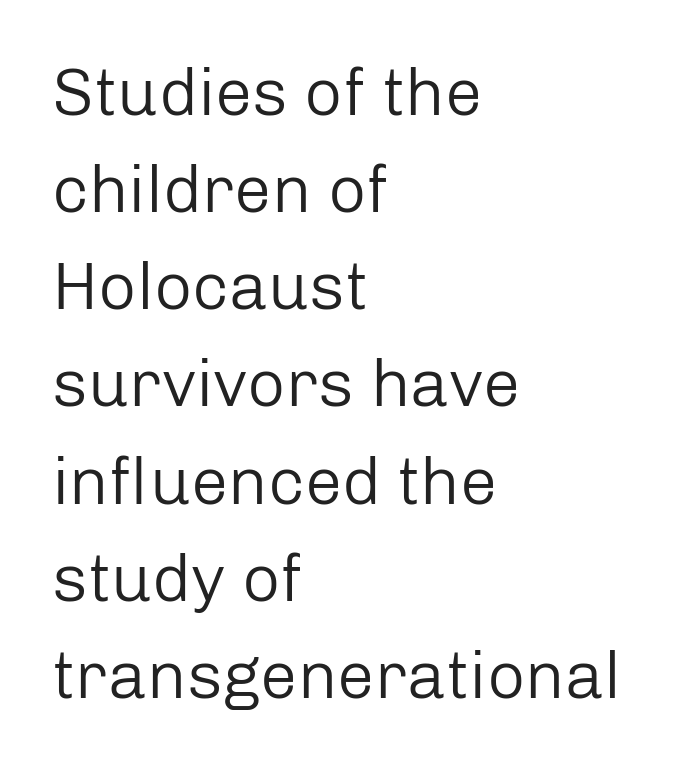
The image shows 67 px regular-weight sans-serif type, upright; set left-aligned, normal line spacing (1.45x), normal letter spacing, not underlined; low stroke contrast and a medium x-height.
